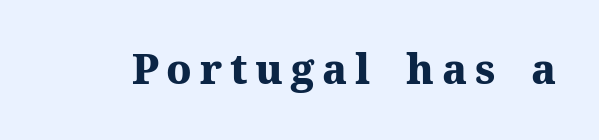
The image shows 41 px heavy serif type, upright; set not underlined; medium stroke contrast and a medium x-height.
